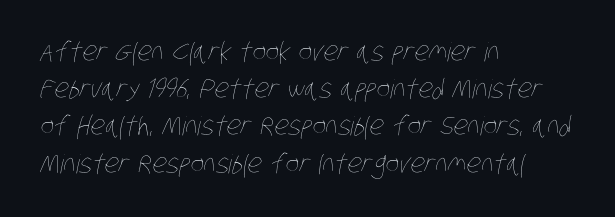
Q: Is the text bold? A: No.
Q: Is the text underlined? A: No.
Q: How is the paragraph aligned? A: Left-aligned.
Q: Is the spacing between letters normal or unusually wide? A: Normal.
Q: Is the spacing between lines tight, normal or loose? A: Normal.
